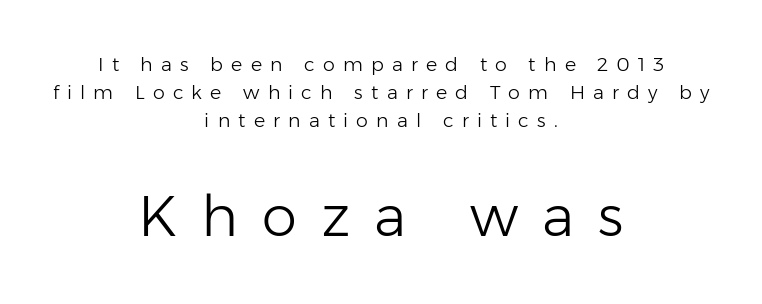
Q: Is the text bold? A: No.
Q: Is the text italic (slanted)? A: No, it is upright.
Q: Is the typeface a serif or a sans-serif typeface? A: Sans-serif.
Q: Is the text underlined? A: No.
Q: How is the paragraph aligned? A: Centered.
Q: Is the spacing between letters normal or unusually wide? A: Unusually wide.
Q: Is the spacing between lines tight, normal or loose? A: Normal.
Q: Which block of text is set in a larger size, the first (top) or the second (bottom)? A: The second (bottom) one.
Q: Width (condensed, normal, or wide)? A: Normal.
Q: Stroke contrast? A: Low.
Q: x-height? A: Medium.
Q: Monospaced? A: No.
